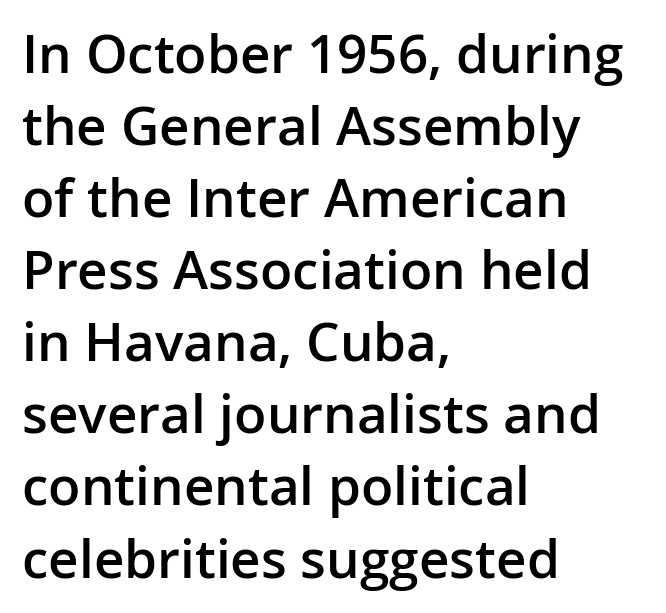
{"serif": "no", "italic": "no", "bold": "semi", "weight": "semibold", "width": "normal", "stroke_contrast": "low", "x_height": "medium", "monospaced": "no", "underline": "no", "align": "left", "line_spacing": "normal", "line_spacing_ratio": 1.36, "letter_spacing": "normal", "letter_spacing_em": 0.0, "glyph_px": 53}
